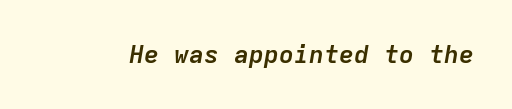
Letters rest on an invisible, unmarked baseline. Italic? Definitely — the glyphs are oblique. Thick stems and heavy bowls — unmistakably bold. Honestly, the letter spacing is just normal — you wouldn't notice it.
